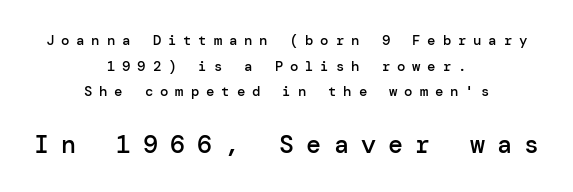
The passage shown begins with its smaller block and ends with its larger one. In terms of weight, the rendering is demibold, just under bold. Each row of text sits above clean, open space. Alignment: centered.
